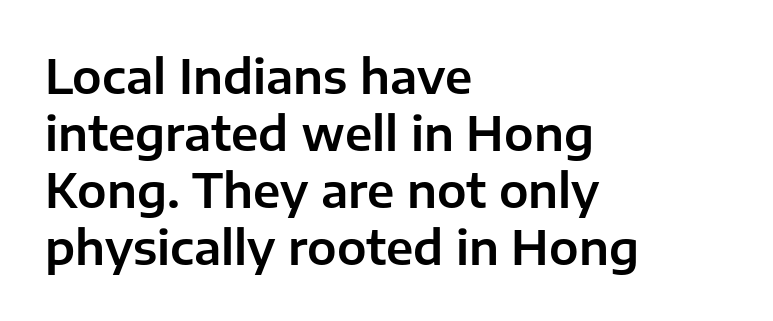
{"serif": "no", "italic": "no", "width": "normal", "stroke_contrast": "low", "x_height": "medium", "monospaced": "no", "underline": "no", "align": "left", "line_spacing_ratio": 1.21, "letter_spacing": "normal", "letter_spacing_em": 0.0, "glyph_px": 47}
